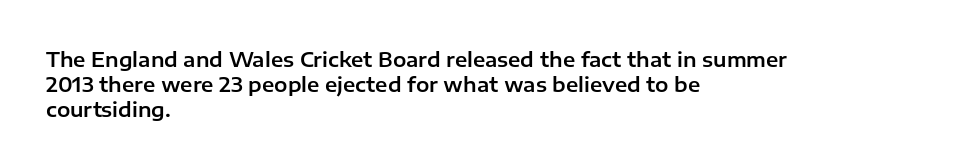
The image shows 20 px text type, upright; set left-aligned, normal line spacing (1.25x), normal letter spacing, not underlined.
